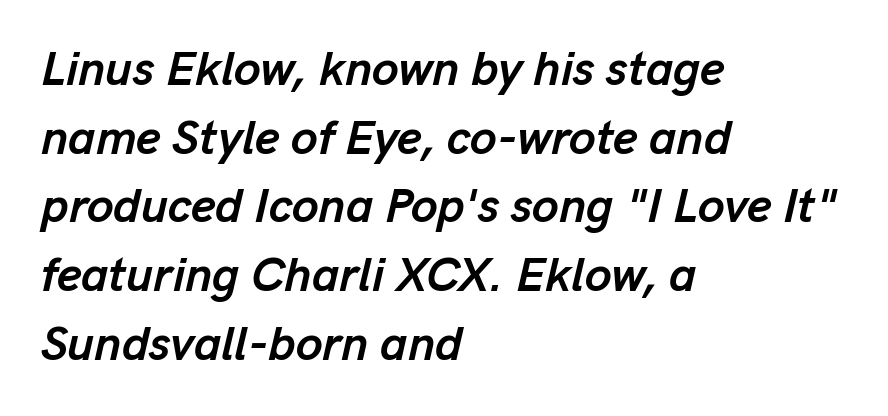
Q: Is the text bold? A: Yes.
Q: Is the text italic (slanted)? A: Yes, it leans right by about 13 degrees.
Q: Is the text underlined? A: No.
Q: How is the paragraph aligned? A: Left-aligned.
Q: Is the spacing between letters normal or unusually wide? A: Normal.
Q: Is the spacing between lines tight, normal or loose? A: Normal.
Q: Width (condensed, normal, or wide)? A: Normal.
Q: Stroke contrast? A: Low.
Q: x-height? A: Medium.
Q: Monospaced? A: No.
